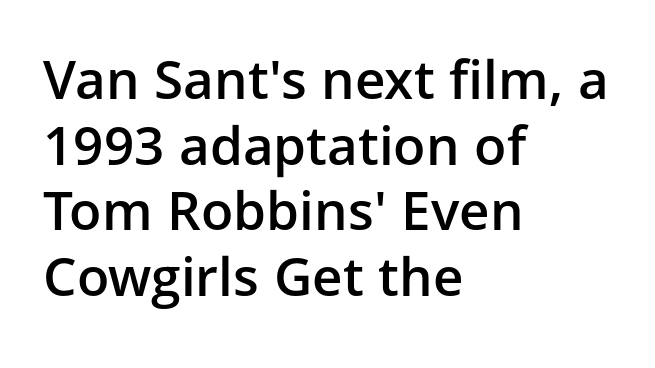
{"serif": "no", "italic": "no", "bold": "semi", "weight": "semibold", "width": "normal", "stroke_contrast": "low", "x_height": "medium", "monospaced": "no", "underline": "no", "align": "left", "line_spacing_ratio": 1.24, "letter_spacing": "normal", "letter_spacing_em": 0.0, "glyph_px": 53}
